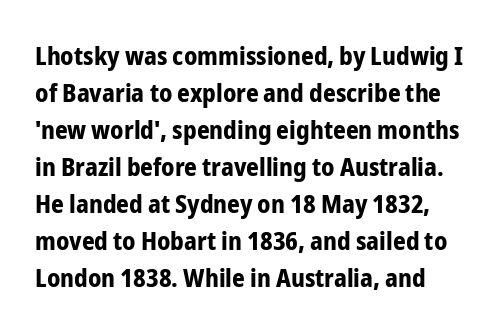
How would I describe the line gaps? Plain and ordinary. The axis of the letterforms is exactly vertical. Every letter is thick-stroked: bold, no question. Bare-footed words on every line.
